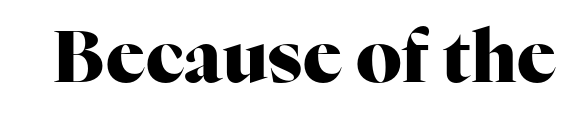
{"serif": "yes", "italic": "no", "bold": "yes", "weight": "heavy", "width": "normal", "stroke_contrast": "high", "x_height": "medium", "monospaced": "no", "underline": "no", "letter_spacing": "normal", "letter_spacing_em": 0.0, "glyph_px": 72}
